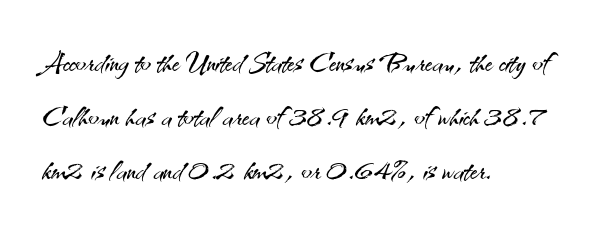
The image shows 39 px light sans-serif type; set left-aligned, normal line spacing (1.39x), normal letter spacing, not underlined; medium stroke contrast and a small x-height.
